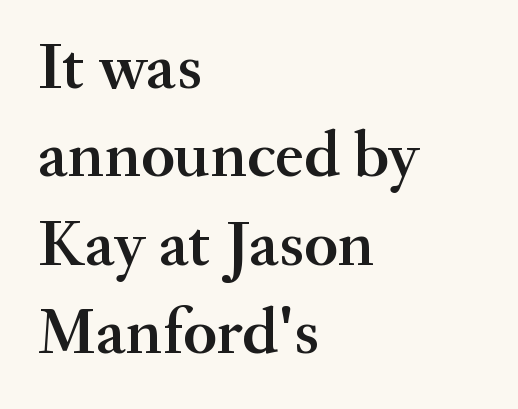
When letters stand straight like this, we call the style roman or upright. Anything drawn beneath the words? Only blank space. Observe the serifs anchoring each vertical stroke in this sample. You could not count columns in this text — the font is proportionally spaced. One-word summary of the alignment: left.
